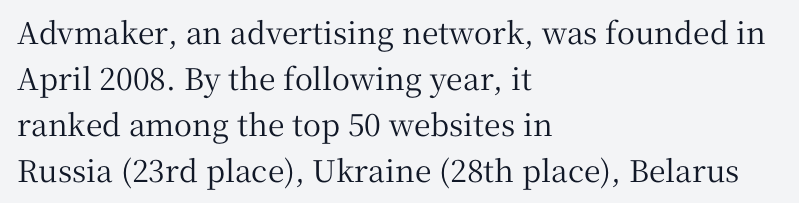
The image shows 30 px serif type, upright; set left-aligned, normal line spacing (1.53x), normal letter spacing, not underlined; medium stroke contrast and a medium x-height.
